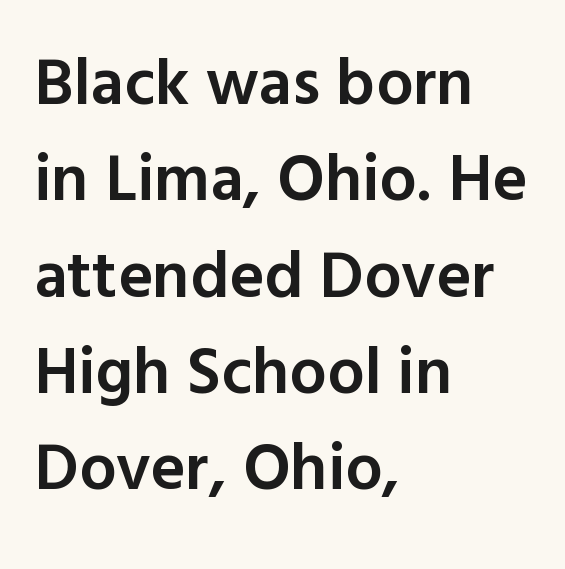
Casual observation: everything's shoved over to the left. The gap between lines stays unmarked. This is the regular roman posture of the typeface. The block of text has a typical density, with ordinary space between rows. A sans-serif font was chosen for this passage. Note the varied advance widths — an 'i' is clearly narrower than an 'm'.
